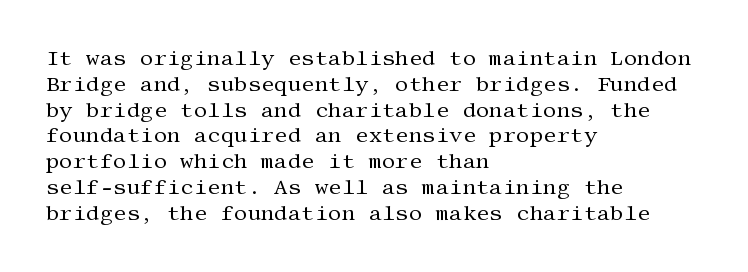
Q: Is the text bold? A: No.
Q: Is the text italic (slanted)? A: No, it is upright.
Q: Is the text underlined? A: No.
Q: How is the paragraph aligned? A: Left-aligned.
Q: Is the spacing between letters normal or unusually wide? A: Normal.
